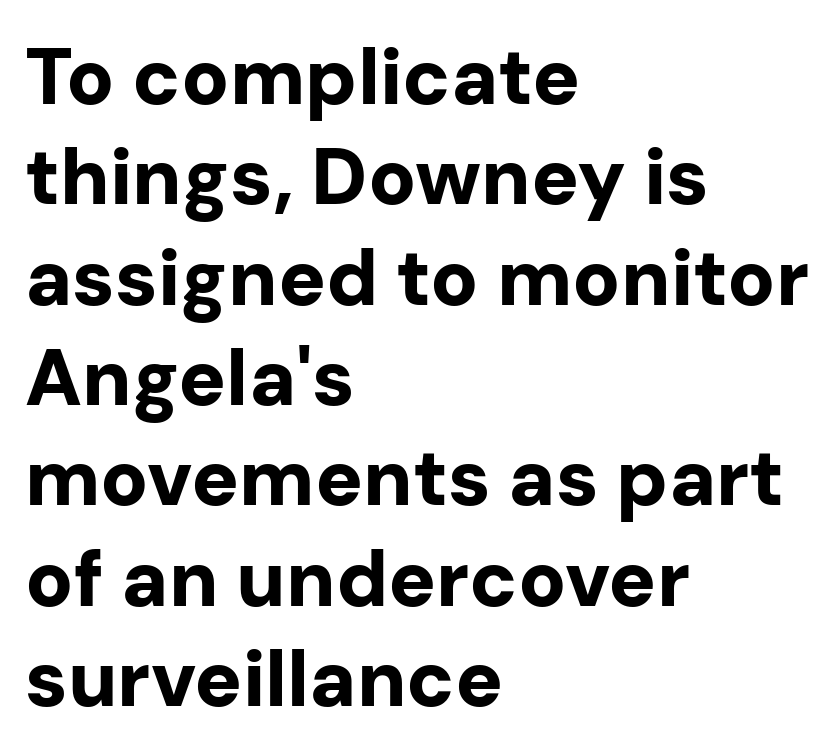
{"serif": "no", "italic": "no", "bold": "yes", "weight": "bold", "width": "normal", "stroke_contrast": "low", "x_height": "medium", "monospaced": "no", "underline": "no", "align": "left", "line_spacing": "normal", "line_spacing_ratio": 1.27, "letter_spacing": "normal", "letter_spacing_em": 0.0, "glyph_px": 79}
